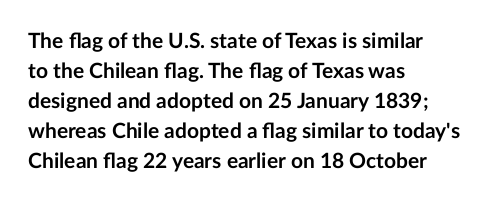
The font's upright variant was chosen for this text. These lines keep a tight, regular rhythm from letter to letter. Notice how thick the strokes are: this is what a full bold looks like. These lines sit exactly where default settings would place them.
